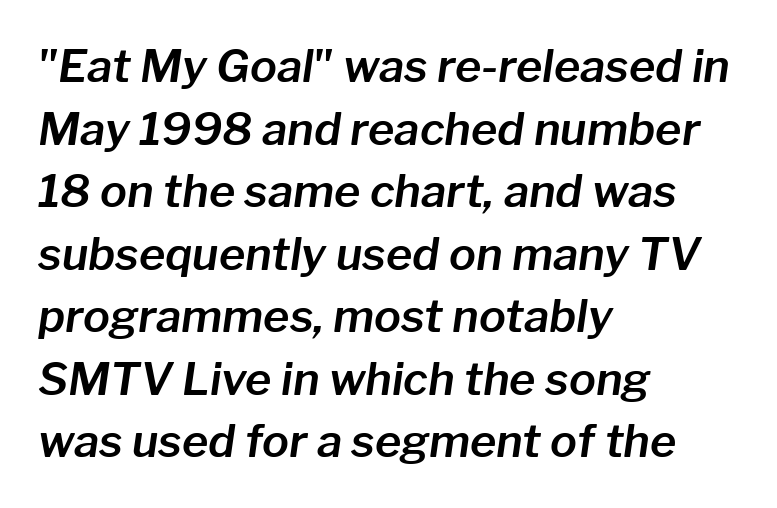
{"italic": "yes", "lean": "right", "slant_degrees": 8, "width": "normal", "stroke_contrast": "low", "x_height": "medium", "monospaced": "no", "underline": "no", "align": "left", "line_spacing": "normal", "line_spacing_ratio": 1.39, "letter_spacing": "normal", "letter_spacing_em": 0.0, "glyph_px": 45}
